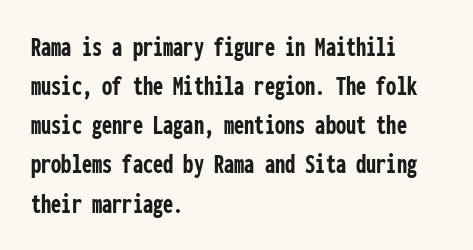
The image shows 29 px semibold, condensed sans-serif type, upright, monospaced; set left-aligned, normal line spacing (1.35x), normal letter spacing, not underlined; low stroke contrast and a medium x-height.
